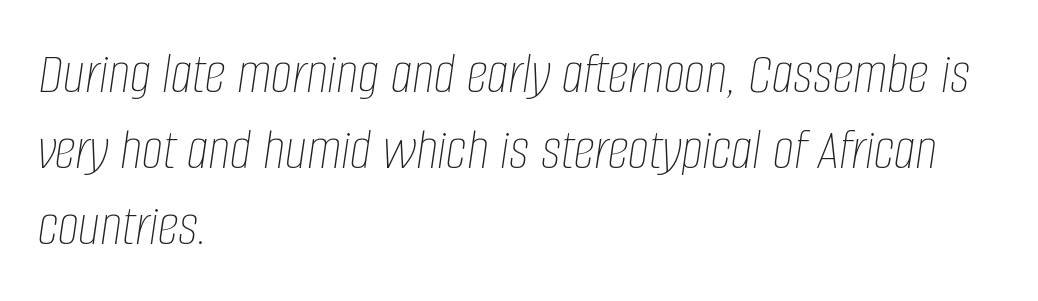
{"italic": "yes", "lean": "right", "slant_degrees": 8, "bold": "no", "weight": "thin", "width": "condensed", "stroke_contrast": "low", "x_height": "large", "monospaced": "no", "underline": "no", "align": "left", "line_spacing": "normal", "line_spacing_ratio": 1.27, "letter_spacing": "normal", "letter_spacing_em": 0.0, "glyph_px": 60}
